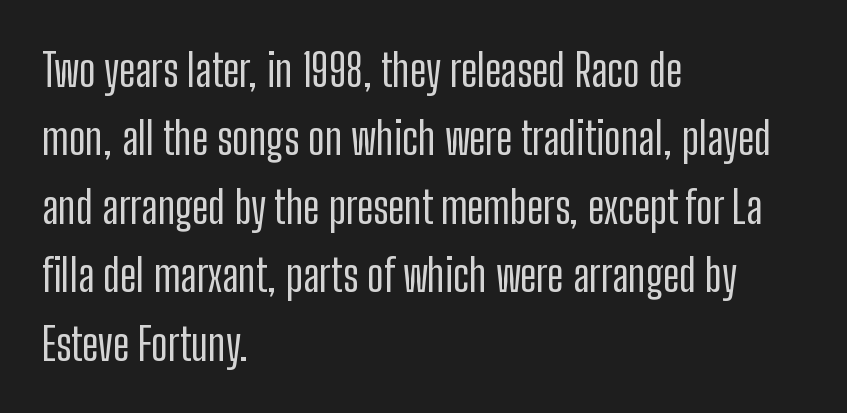
Q: Is the text italic (slanted)? A: No, it is upright.
Q: Is the typeface a serif or a sans-serif typeface? A: Sans-serif.
Q: Is the text underlined? A: No.
Q: How is the paragraph aligned? A: Left-aligned.
Q: Is the spacing between letters normal or unusually wide? A: Normal.
Q: Is the spacing between lines tight, normal or loose? A: Normal.
Q: Width (condensed, normal, or wide)? A: Condensed.
Q: Stroke contrast? A: Low.
Q: x-height? A: Medium.
Q: Monospaced? A: No.
